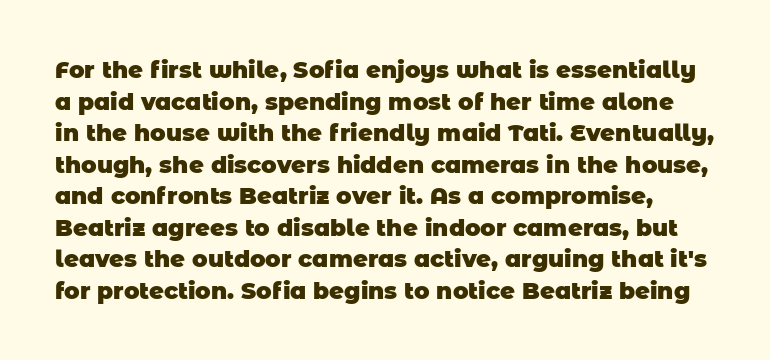
Notice how descenders clear the ascenders below comfortably — that's standard leading. Does the weight exceed regular? Yes, all the way to bold. This sample uses plain, unmodified letter spacing. The passage shown is not underscored anywhere.
